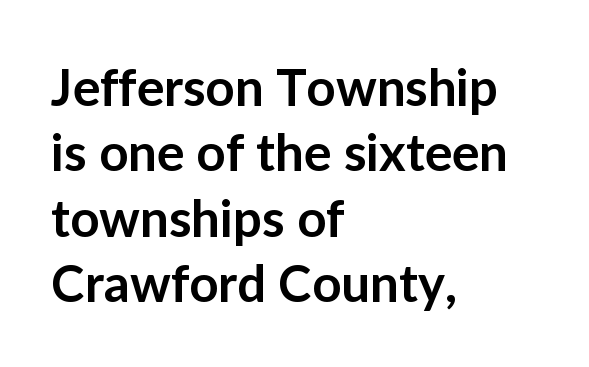
The image shows 51 px semibold sans-serif type, upright; set left-aligned, normal line spacing (1.28x), normal letter spacing, not underlined; low stroke contrast and a medium x-height.
